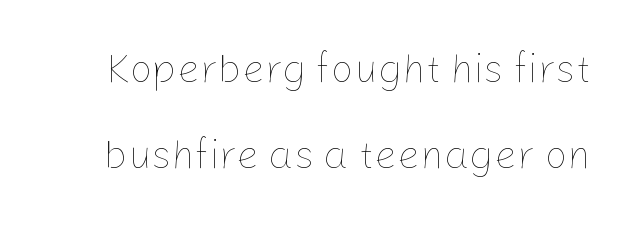
You could call the tracking neutral — neither tight nor loose. The leading is generous, giving the passage an open texture. A quiet, ordinary-to-light weight characterises the typeface. The face used here is proportionally spaced, like ordinary book or web type. This is the regular roman posture of the typeface. A clean baseline with only descenders dipping below it.
